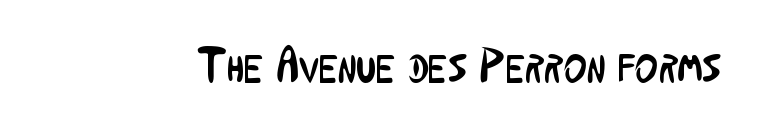
Q: Is the text bold? A: No.
Q: Is the text italic (slanted)? A: No, it is upright.
Q: Is the typeface a serif or a sans-serif typeface? A: Sans-serif.
Q: Is the text underlined? A: No.
Q: Is the spacing between letters normal or unusually wide? A: Normal.
Q: Width (condensed, normal, or wide)? A: Condensed.
Q: Stroke contrast? A: Low.
Q: x-height? A: Medium.
Q: Monospaced? A: No.
